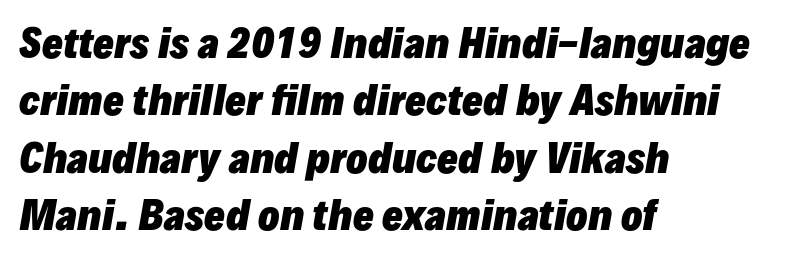
Q: Is the text bold? A: Yes.
Q: Is the text italic (slanted)? A: Yes, it leans right by about 10 degrees.
Q: Is the text underlined? A: No.
Q: How is the paragraph aligned? A: Left-aligned.
Q: Is the spacing between letters normal or unusually wide? A: Normal.
Q: Is the spacing between lines tight, normal or loose? A: Normal.
Q: Width (condensed, normal, or wide)? A: Normal.
Q: Stroke contrast? A: Low.
Q: x-height? A: Medium.
Q: Monospaced? A: No.
